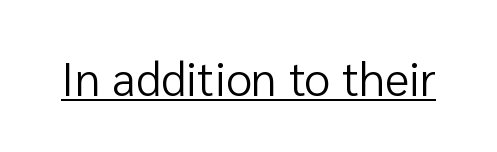
The image shows 47 px regular-weight sans-serif type, upright; set normal letter spacing, underlined; low stroke contrast and a medium x-height.
